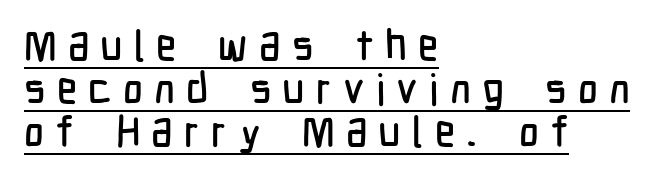
Q: Is the text italic (slanted)? A: No, it is upright.
Q: Is the typeface a serif or a sans-serif typeface? A: Sans-serif.
Q: Is the text underlined? A: Yes.
Q: How is the paragraph aligned? A: Left-aligned.
Q: Is the spacing between letters normal or unusually wide? A: Unusually wide.
Q: Is the spacing between lines tight, normal or loose? A: Tight.
Q: Width (condensed, normal, or wide)? A: Condensed.
Q: Stroke contrast? A: Low.
Q: x-height? A: Medium.
Q: Monospaced? A: No.
